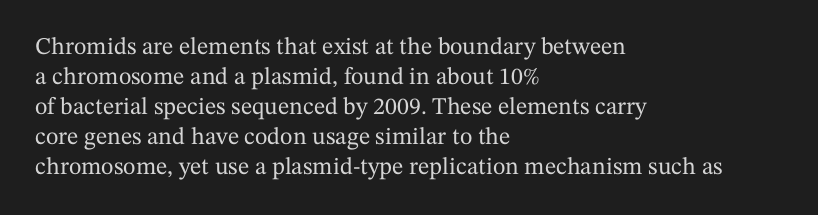
{"italic": "no", "underline": "no", "align": "left", "line_spacing": "normal", "line_spacing_ratio": 1.25, "letter_spacing": "normal", "letter_spacing_em": 0.0, "glyph_px": 24}
